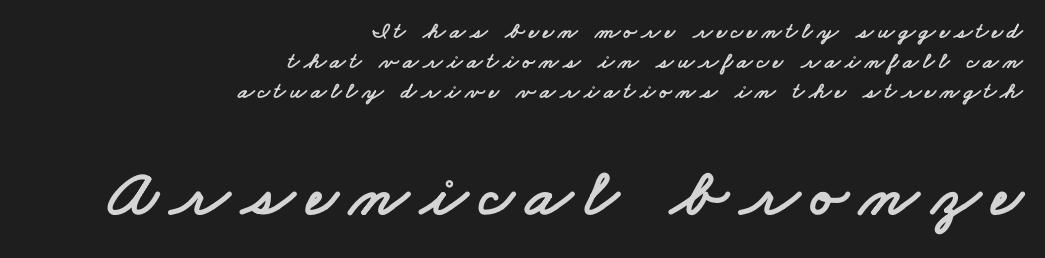
Serifs: no, the terminals of the letterforms are clean. Notice how the passage keeps a crisp vertical edge on the right only. Honestly, the row spacing looks completely unremarkable. A bare baseline throughout the passage.
